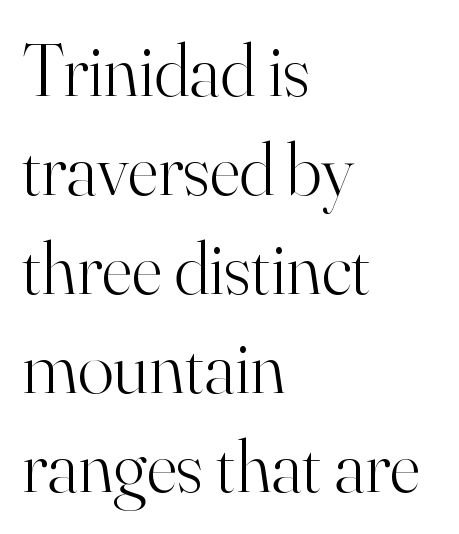
Q: Is the text bold? A: No.
Q: Is the text italic (slanted)? A: No, it is upright.
Q: Is the typeface a serif or a sans-serif typeface? A: Serif.
Q: Is the text underlined? A: No.
Q: How is the paragraph aligned? A: Left-aligned.
Q: Is the spacing between letters normal or unusually wide? A: Normal.
Q: Is the spacing between lines tight, normal or loose? A: Normal.
Q: Width (condensed, normal, or wide)? A: Normal.
Q: Stroke contrast? A: High.
Q: x-height? A: Small.
Q: Monospaced? A: No.
